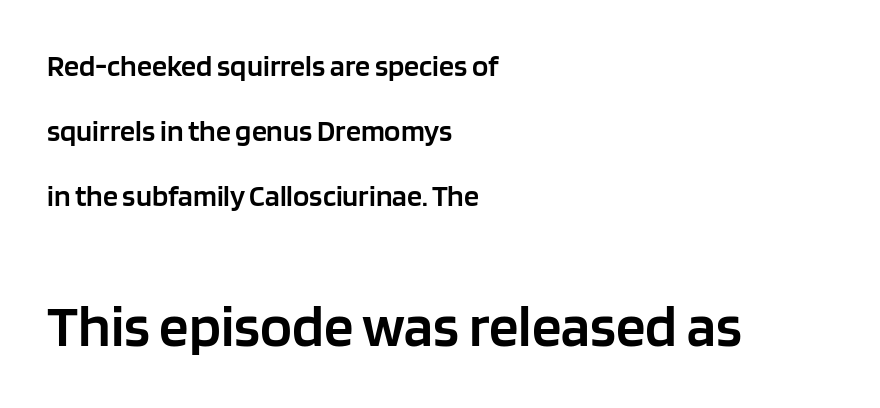
The image shows 59 px semibold sans-serif type, upright; set left-aligned, loose line spacing (2.16x), normal letter spacing, not underlined; the second (bottom) block is 1.97x larger; low stroke contrast and a large x-height.
